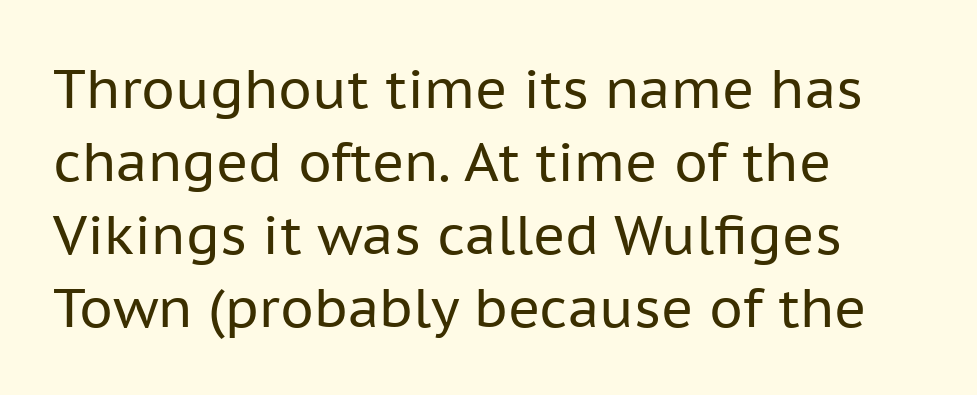
{"serif": "no", "italic": "no", "bold": "no", "weight": "regular", "width": "normal", "stroke_contrast": "low", "x_height": "medium", "monospaced": "no", "underline": "no", "align": "left", "line_spacing": "normal", "line_spacing_ratio": 1.35, "letter_spacing": "normal", "letter_spacing_em": 0.0, "glyph_px": 54}
